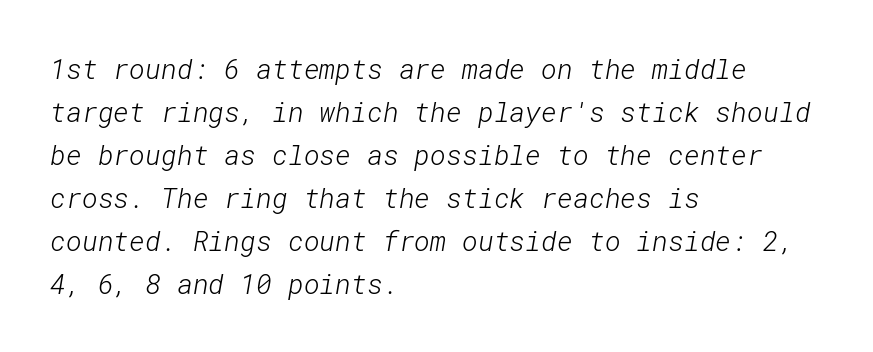
{"bold": "no", "underline": "no", "align": "left", "line_spacing": "normal", "line_spacing_ratio": 1.59, "letter_spacing": "normal", "letter_spacing_em": 0.0, "glyph_px": 27}
